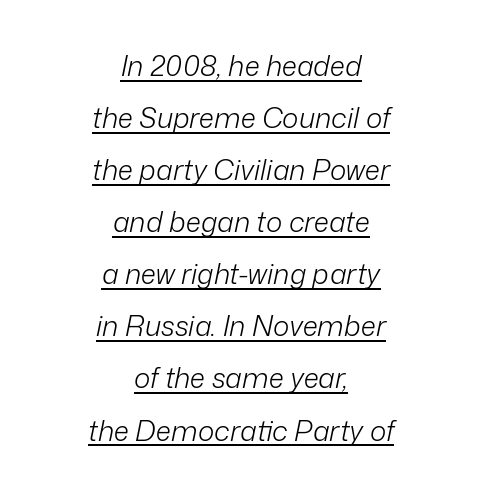
Each stroke keeps to a modest, everyday thickness or less. The horizontal fit of the characters is conventional and even. A typesetter would call this proportional, since set widths differ per character. The glyphs are accompanied by a horizontal stroke just below them. The rag falls on both sides of this text block equally.
